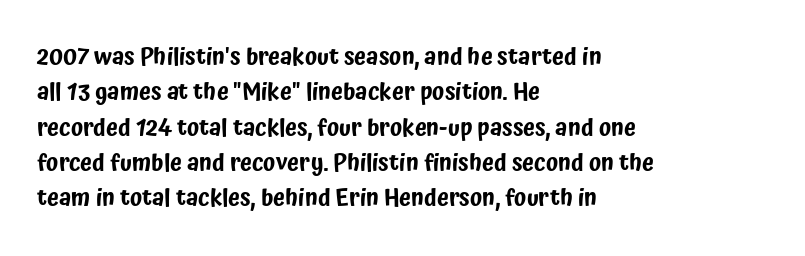
The passage shown stacks its lines at a standard gap. No extra tracking has been applied to these lines. Compared with a centered layout, this one pins lines to the left instead. The area under the type is left untouched. When letters stand straight like this, we call the style roman or upright.
